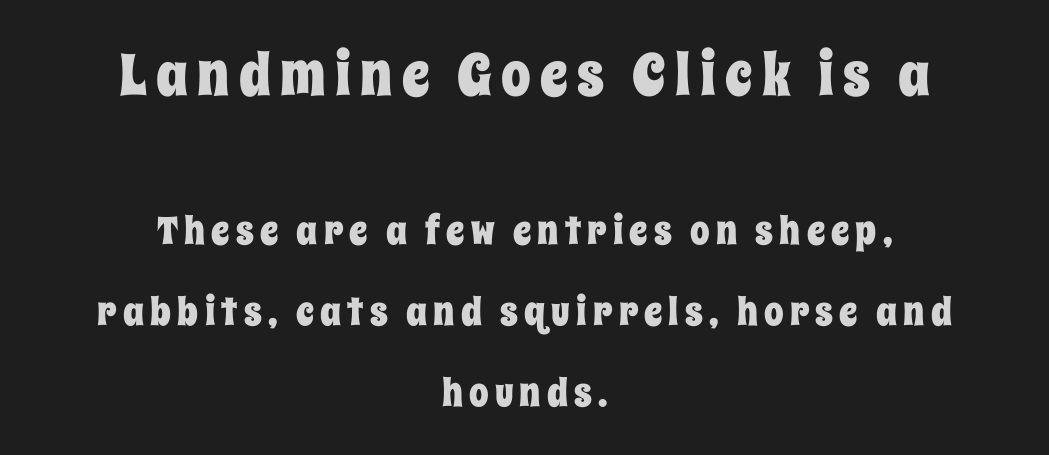
{"italic": "no", "width": "condensed", "stroke_contrast": "low", "x_height": "large", "monospaced": "no", "underline": "no", "align": "center", "line_spacing": "loose", "line_spacing_ratio": 2.08, "larger_block": "first", "size_ratio": 1.51, "glyph_px": 59}
